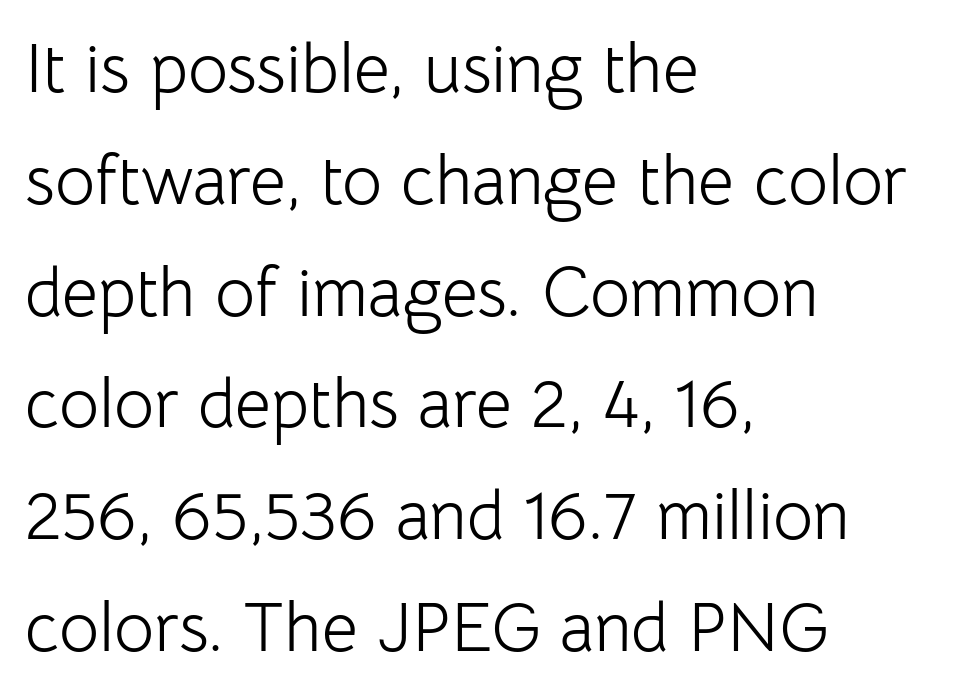
The image shows 69 px light sans-serif type, upright; set left-aligned, normal line spacing (1.62x), normal letter spacing, not underlined; low stroke contrast and a medium x-height.
